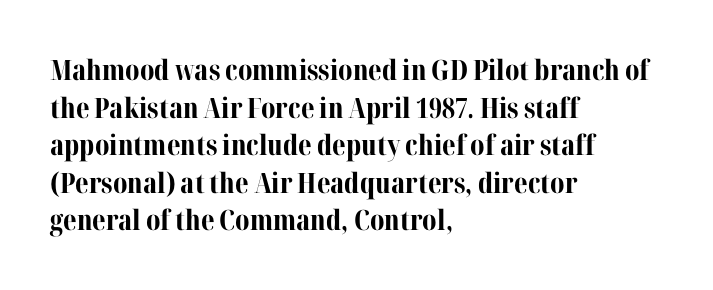
The image shows 28 px bold serif type, upright; set left-aligned, normal line spacing (1.34x), normal letter spacing, not underlined; medium stroke contrast and a medium x-height.
